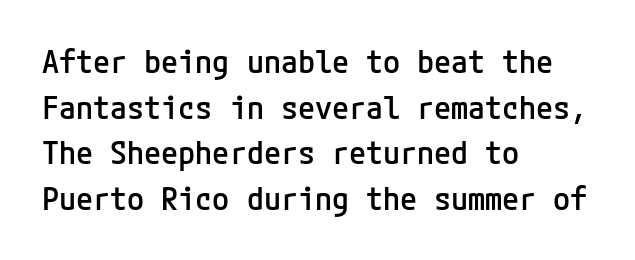
{"serif": "no", "italic": "no", "bold": "semi", "weight": "semibold", "width": "normal", "stroke_contrast": "low", "x_height": "medium", "underline": "no", "align": "left", "line_spacing": "normal", "line_spacing_ratio": 1.47, "letter_spacing": "normal", "letter_spacing_em": 0.0, "glyph_px": 31}
